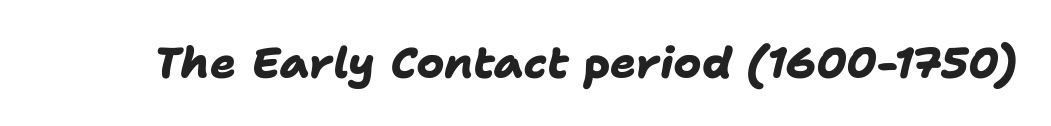
{"serif": "no", "bold": "yes", "weight": "heavy", "width": "normal", "stroke_contrast": "low", "x_height": "medium", "monospaced": "no", "underline": "no", "letter_spacing": "normal", "letter_spacing_em": 0.0, "glyph_px": 43}
